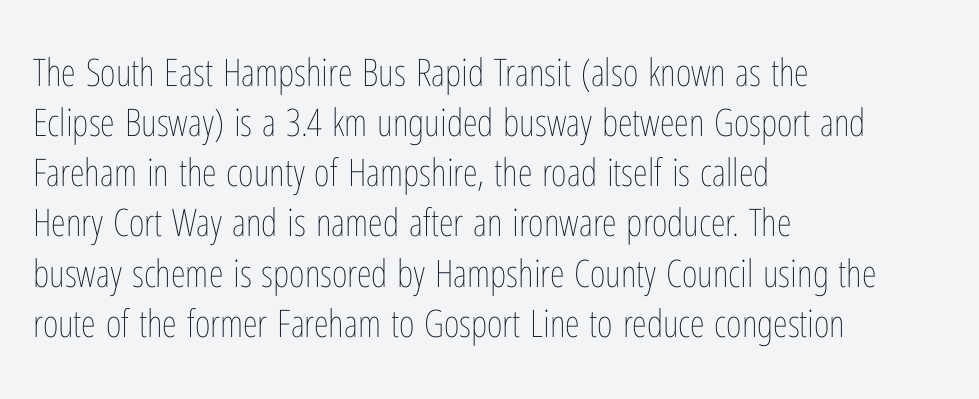
{"italic": "no", "bold": "no", "weight": "thin", "width": "condensed", "stroke_contrast": "low", "x_height": "medium", "monospaced": "no", "underline": "no", "align": "left", "line_spacing": "normal", "line_spacing_ratio": 1.32, "letter_spacing": "normal", "letter_spacing_em": 0.0, "glyph_px": 38}
